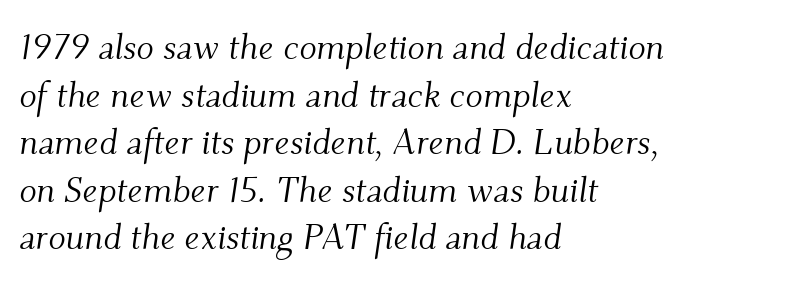
The image shows 36 px light serif type, italic (leaning right); set left-aligned, normal line spacing (1.32x), normal letter spacing, not underlined; medium stroke contrast and a small x-height.
